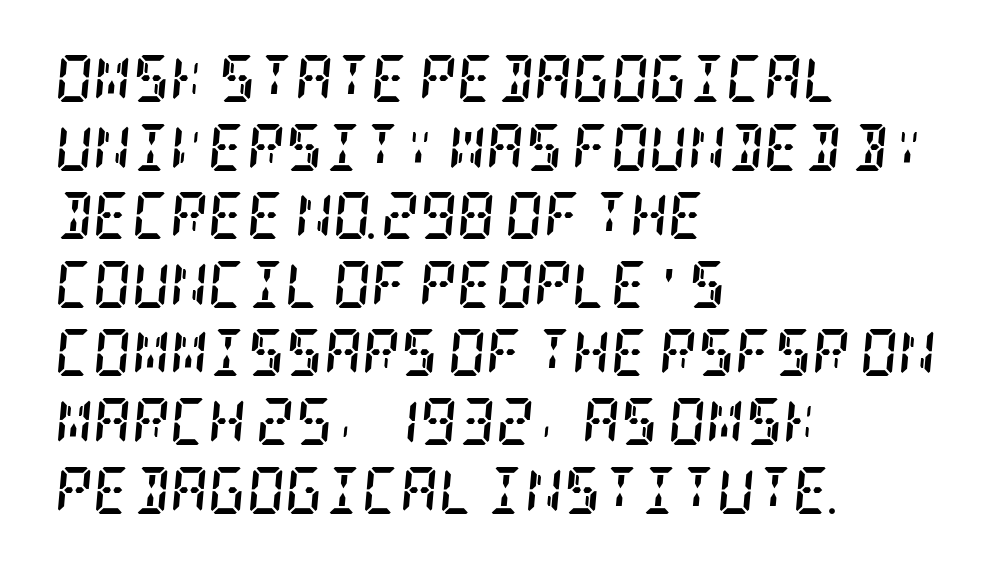
{"serif": "yes", "italic": "yes", "lean": "right", "slant_degrees": 5, "bold": "yes", "weight": "semibold", "width": "condensed", "stroke_contrast": "low", "x_height": "large", "underline": "no", "align": "left", "line_spacing": "normal", "line_spacing_ratio": 1.46, "letter_spacing": "normal", "letter_spacing_em": 0.0, "glyph_px": 47}
